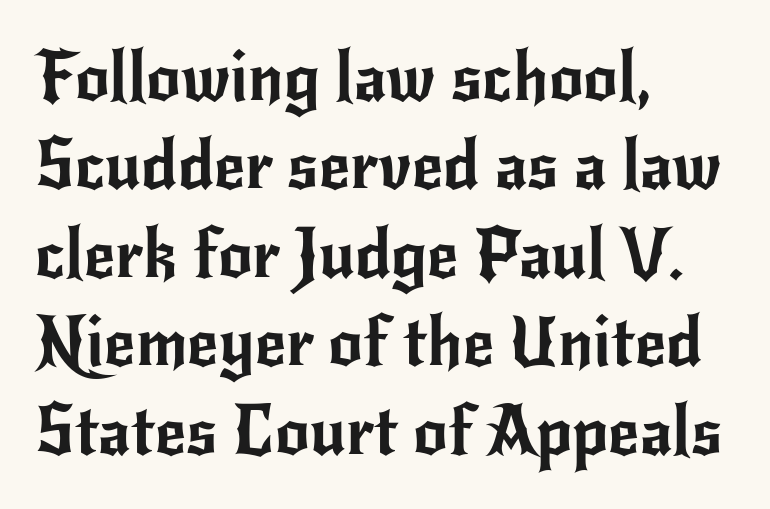
{"serif": "no", "italic": "no", "width": "normal", "stroke_contrast": "low", "x_height": "small", "monospaced": "no", "underline": "no", "align": "left", "line_spacing": "normal", "line_spacing_ratio": 1.3, "letter_spacing": "normal", "letter_spacing_em": 0.0, "glyph_px": 68}
